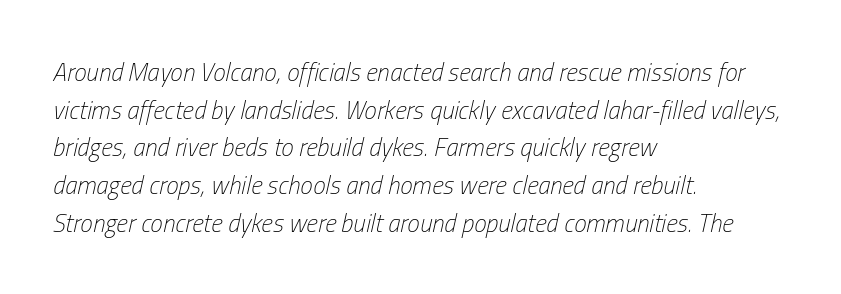
{"italic": "yes", "lean": "right", "slant_degrees": 13, "bold": "no", "underline": "no", "align": "left", "line_spacing": "normal", "line_spacing_ratio": 1.51, "letter_spacing": "normal", "letter_spacing_em": 0.0, "glyph_px": 25}
